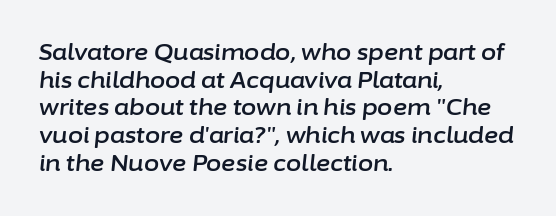
The passage is arranged the way most books set body copy — flush left. You can tell it's italic because the verticals aren't actually vertical. A bare baseline throughout the passage. Regular leading. Is the letter spacing exaggerated? No — it looks like the ordinary default.
